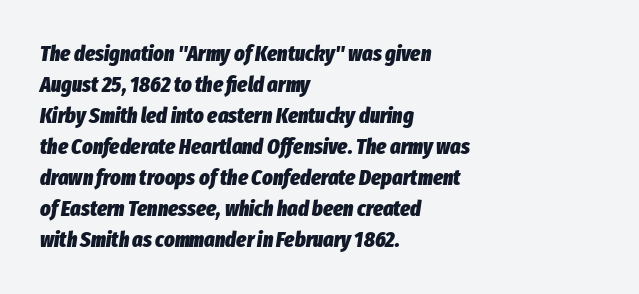
{"italic": "yes", "lean": "right", "slant_degrees": 8, "bold": "yes", "underline": "no", "align": "left", "line_spacing": "normal", "line_spacing_ratio": 1.41, "letter_spacing": "normal", "letter_spacing_em": 0.0, "glyph_px": 22}
